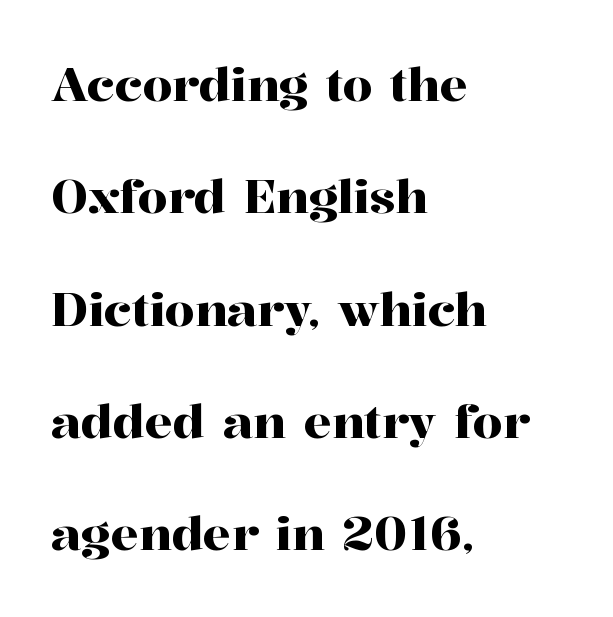
Q: Is the text italic (slanted)? A: No, it is upright.
Q: Is the typeface a serif or a sans-serif typeface? A: Serif.
Q: Is the text underlined? A: No.
Q: How is the paragraph aligned? A: Left-aligned.
Q: Is the spacing between letters normal or unusually wide? A: Normal.
Q: Is the spacing between lines tight, normal or loose? A: Loose.
Q: Width (condensed, normal, or wide)? A: Normal.
Q: Stroke contrast? A: High.
Q: x-height? A: Medium.
Q: Monospaced? A: No.
